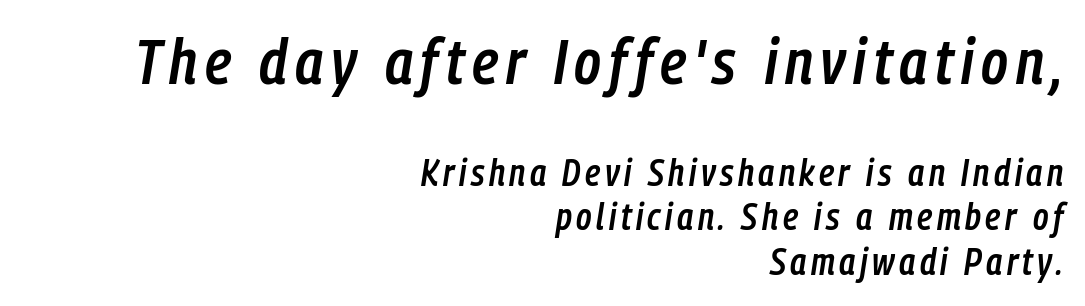
{"italic": "yes", "lean": "right", "slant_degrees": 9, "bold": "semi", "weight": "semibold", "width": "condensed", "stroke_contrast": "low", "x_height": "medium", "monospaced": "no", "underline": "no", "align": "right", "line_spacing_ratio": 1.2, "larger_block": "first", "size_ratio": 1.73, "glyph_px": 64}
